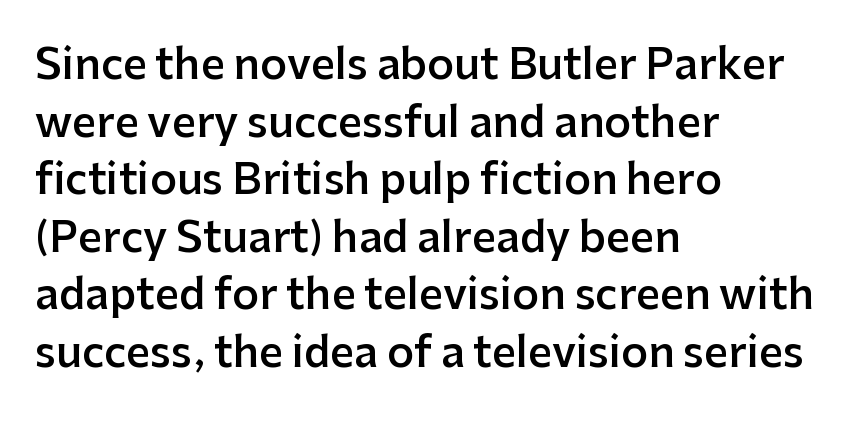
The image shows 42 px semibold sans-serif type, upright; set left-aligned, normal line spacing (1.37x), normal letter spacing, not underlined; low stroke contrast and a medium x-height.
